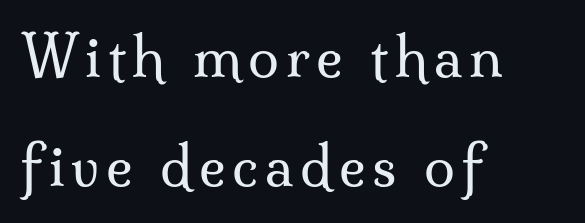
{"serif": "yes", "italic": "no", "bold": "no", "weight": "regular", "width": "normal", "stroke_contrast": "medium", "x_height": "small", "monospaced": "no", "underline": "no", "align": "left", "line_spacing": "loose", "line_spacing_ratio": 1.95, "glyph_px": 56}
